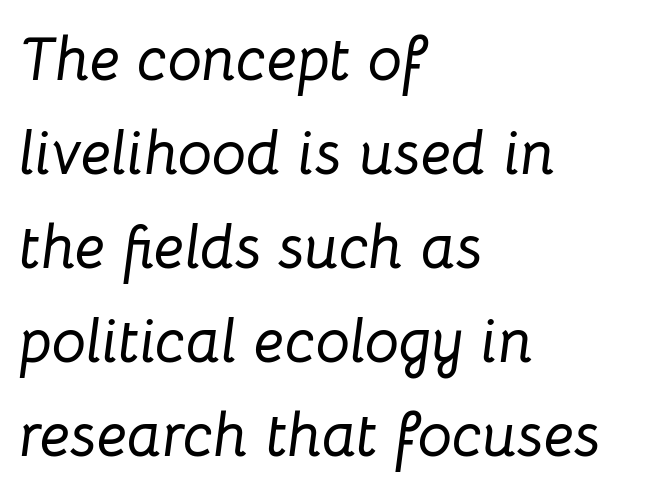
The image shows 61 px text type, italic (leaning right); set left-aligned, normal line spacing (1.54x), normal letter spacing, not underlined; low stroke contrast and a medium x-height.
